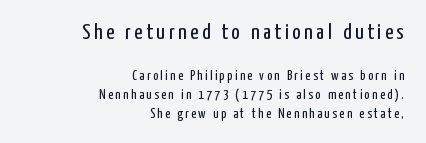
Interline gaps are of average width in this sample. The strokes are not fattened; the text isn't bold. Ascenders rise straight up at ninety degrees. Type without underlining.
